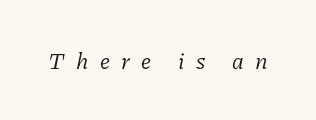
Weight: in the light-to-regular range. The letters are slanted; this is an italic face. These lines have a slow, spaced-out rhythm from letter to letter. Bare-footed words on every line.
